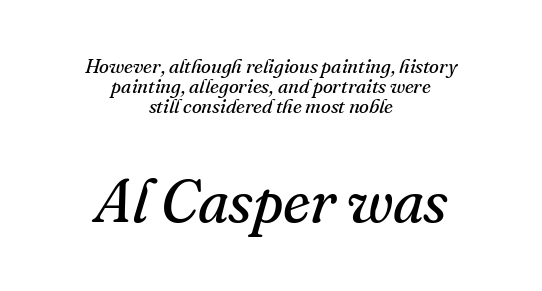
{"serif": "yes", "italic": "yes", "lean": "right", "slant_degrees": 16, "bold": "no", "weight": "regular", "width": "normal", "stroke_contrast": "medium", "x_height": "small", "monospaced": "no", "underline": "no", "align": "center", "line_spacing": "tight", "line_spacing_ratio": 1.0, "letter_spacing": "normal", "letter_spacing_em": 0.0, "larger_block": "second", "size_ratio": 3.05, "glyph_px": 61}
